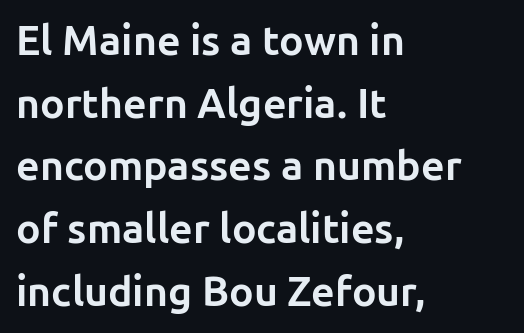
Character widths vary here, with narrow letters taking less room than wide ones. Ordinary non-slanted type is in use. Words float on clear page, feet unadorned. Visually the block forms a straight wall on the left and a jagged coastline on the right.
